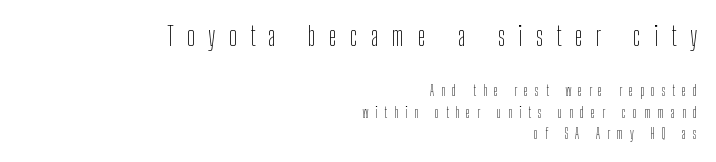
{"italic": "no", "bold": "no", "underline": "no", "align": "right", "line_spacing": "normal", "line_spacing_ratio": 1.54, "letter_spacing": "wide", "letter_spacing_em": 0.49, "larger_block": "first", "size_ratio": 1.93, "glyph_px": 27}
